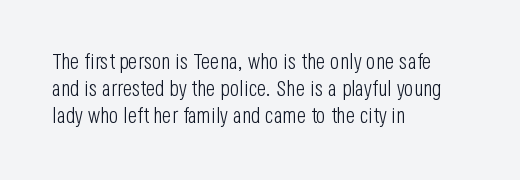
Beneath every word, the page is bare. The lettering holds an erect, upright posture throughout. Caption: face not bold, strokes unweighted. The gaps between neighbouring characters are ordinary and unremarkable.
